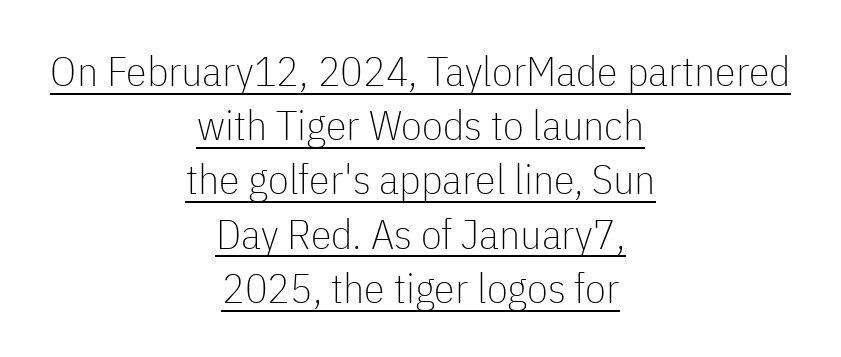
The image shows 42 px thin, condensed sans-serif type, upright; set centered, normal line spacing (1.29x), normal letter spacing, underlined; low stroke contrast and a medium x-height.
